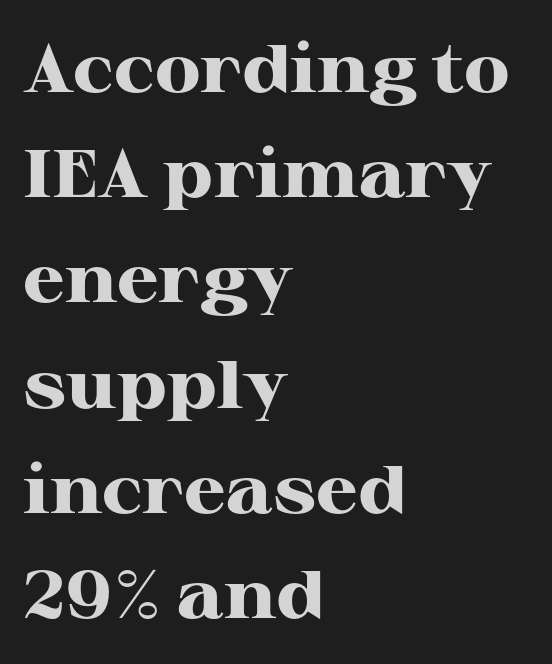
Nothing unusual about the tracking: characters are spaced as the font intends. This sample has the flowing, uneven cadence of proportional lettering. Does the type have serifs? Yes, each stem ends in a small foot. Regarding leading, the lines here are spaced in the standard way. Typographic density is high because the face is bold. The lettering stays uniformly vertical, giving the passage a roman look.
